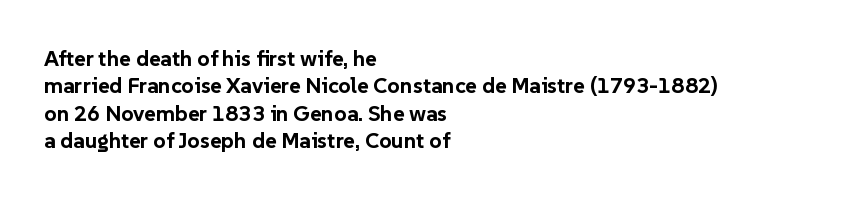
{"italic": "no", "bold": "yes", "underline": "no", "align": "left", "line_spacing": "normal", "line_spacing_ratio": 1.25, "letter_spacing": "normal", "letter_spacing_em": 0.0, "glyph_px": 22}
